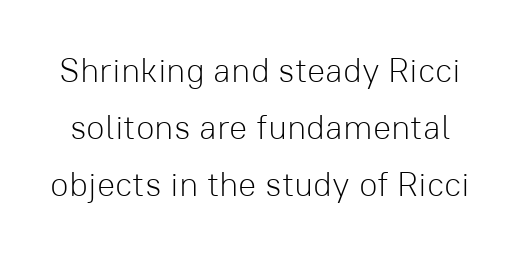
You could not count columns in this text — the font is proportionally spaced. You could call the tracking neutral — neither tight nor loose. The letters stand upright; this is a roman face. A bare baseline throughout the passage.
